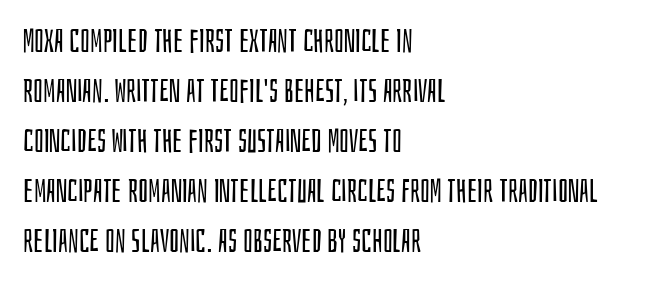
The image shows 32 px regular-weight, condensed sans-serif type, upright; set left-aligned, normal line spacing (1.56x), normal letter spacing, not underlined; low stroke contrast and a large x-height.
